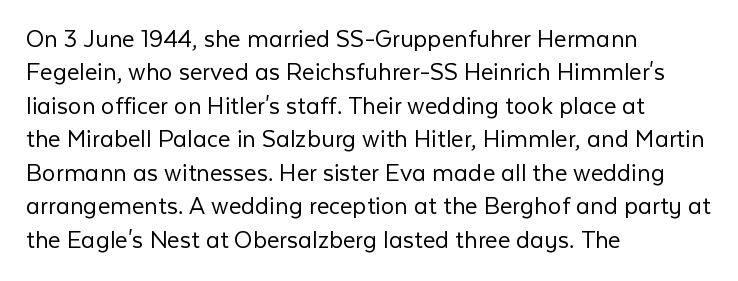
{"italic": "no", "bold": "no", "underline": "no", "align": "left", "line_spacing_ratio": 1.24, "letter_spacing": "normal", "letter_spacing_em": 0.0, "glyph_px": 27}
